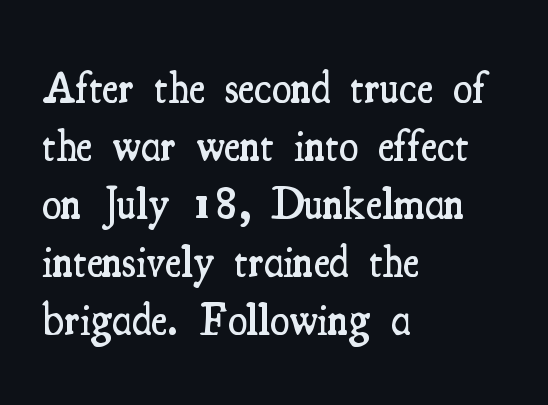
Q: Is the text bold? A: Semi-bold.
Q: Is the text italic (slanted)? A: No, it is upright.
Q: Is the typeface a serif or a sans-serif typeface? A: Serif.
Q: Is the text underlined? A: No.
Q: How is the paragraph aligned? A: Left-aligned.
Q: Is the spacing between letters normal or unusually wide? A: Normal.
Q: Is the spacing between lines tight, normal or loose? A: Normal.
Q: Width (condensed, normal, or wide)? A: Condensed.
Q: Stroke contrast? A: Medium.
Q: x-height? A: Small.
Q: Monospaced? A: No.
